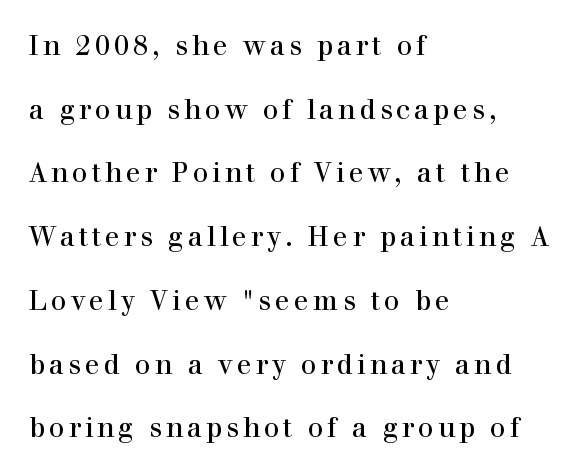
In CSS terms this would be text-align: left. A typesetter would mark this as roman, not italic. Underlining? Definitely not there. The rendering uses a large line-height, opening up the rows.
